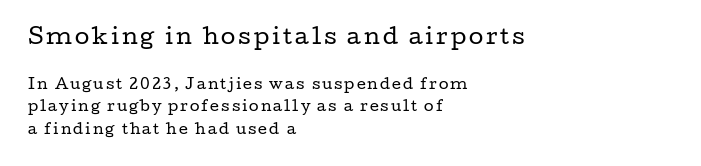
The image shows 21 px text type, upright; set left-aligned, normal line spacing (1.59x), not underlined; the first (top) block is 1.5x larger.
